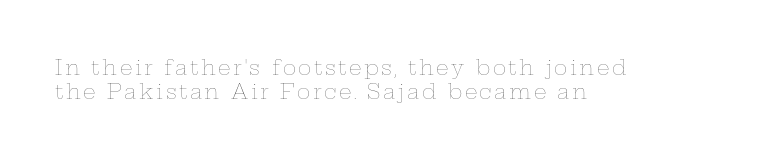
Q: Is the text bold? A: No.
Q: Is the text italic (slanted)? A: No, it is upright.
Q: Is the text underlined? A: No.
Q: How is the paragraph aligned? A: Left-aligned.
